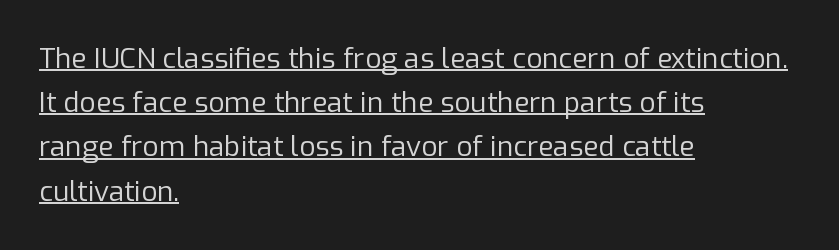
Q: Is the text bold? A: No.
Q: Is the text italic (slanted)? A: No, it is upright.
Q: Is the typeface a serif or a sans-serif typeface? A: Sans-serif.
Q: Is the text underlined? A: Yes.
Q: How is the paragraph aligned? A: Left-aligned.
Q: Is the spacing between letters normal or unusually wide? A: Normal.
Q: Is the spacing between lines tight, normal or loose? A: Normal.
Q: Width (condensed, normal, or wide)? A: Normal.
Q: Stroke contrast? A: Low.
Q: x-height? A: Medium.
Q: Monospaced? A: No.
